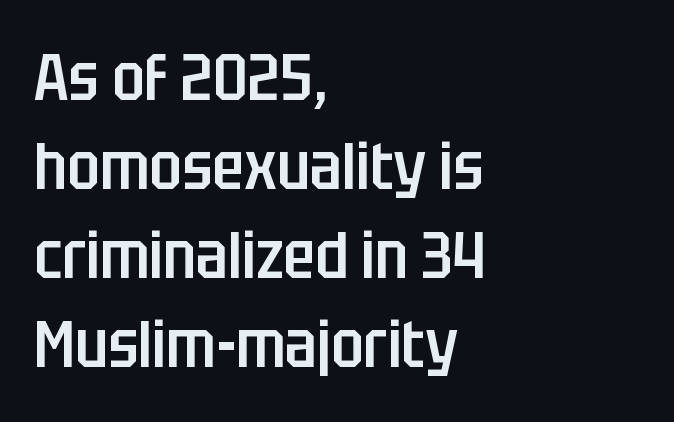
Q: Is the text bold? A: Semi-bold.
Q: Is the text italic (slanted)? A: No, it is upright.
Q: Is the typeface a serif or a sans-serif typeface? A: Sans-serif.
Q: Is the text underlined? A: No.
Q: How is the paragraph aligned? A: Left-aligned.
Q: Is the spacing between letters normal or unusually wide? A: Normal.
Q: Is the spacing between lines tight, normal or loose? A: Normal.
Q: Width (condensed, normal, or wide)? A: Condensed.
Q: Stroke contrast? A: Low.
Q: x-height? A: Large.
Q: Monospaced? A: No.
